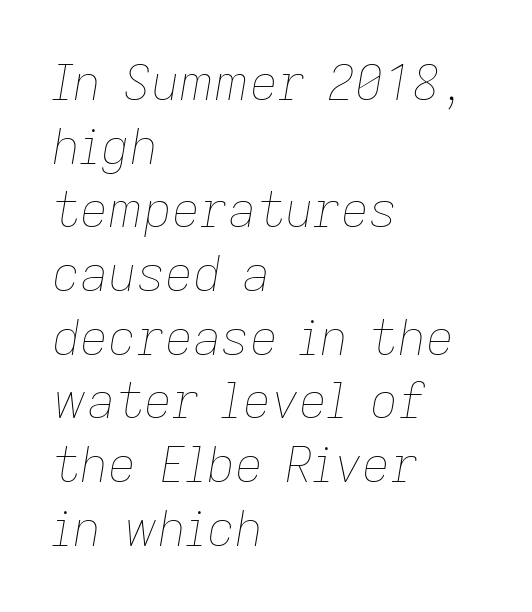
{"italic": "yes", "lean": "right", "slant_degrees": 9, "bold": "no", "weight": "thin", "width": "normal", "stroke_contrast": "low", "x_height": "medium", "monospaced": "no", "underline": "no", "align": "left", "line_spacing": "normal", "line_spacing_ratio": 1.3, "letter_spacing": "normal", "letter_spacing_em": 0.0, "glyph_px": 49}
